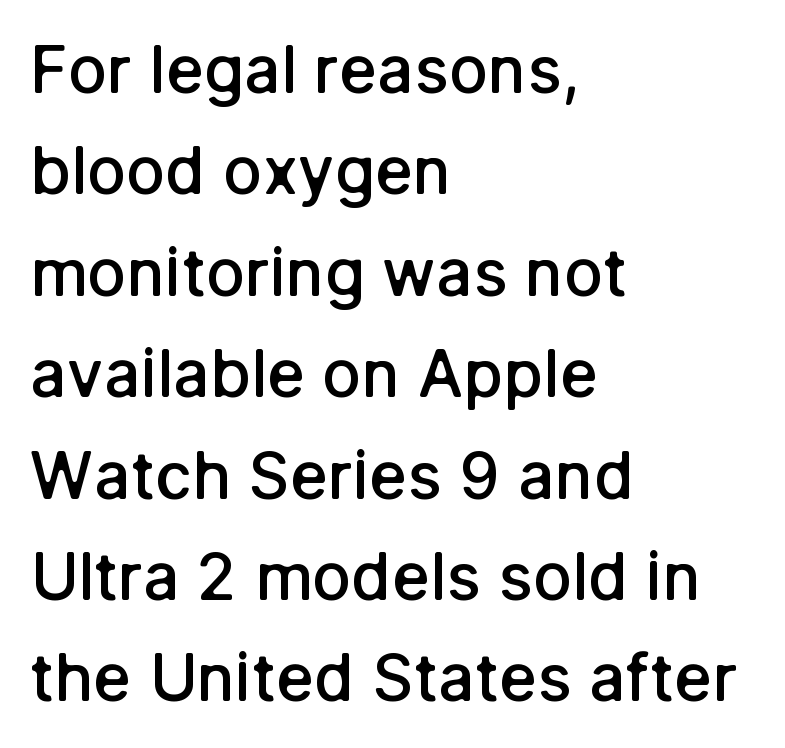
Letter spacing: default. Regarding leading, the lines here are spaced in the standard way. Italic: no, the glyphs are upright roman. Casual observation: everything's shoved over to the left. Spacing verdict: proportional, widths tailored to each character. The string is rendered with underlining switched off.
